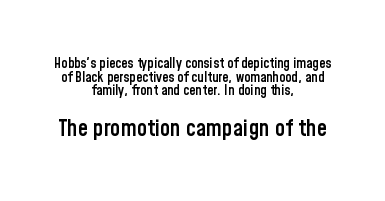
This rendering leaves character spacing at its baseline value. A student would call this center alignment; a typographer would say set centered. Set as a demibold, roughly 600 on the weight scale. Vertically, the passage feels compressed, each row crowding the next. No word sits above an underline. Italic: no, the glyphs are upright roman.
